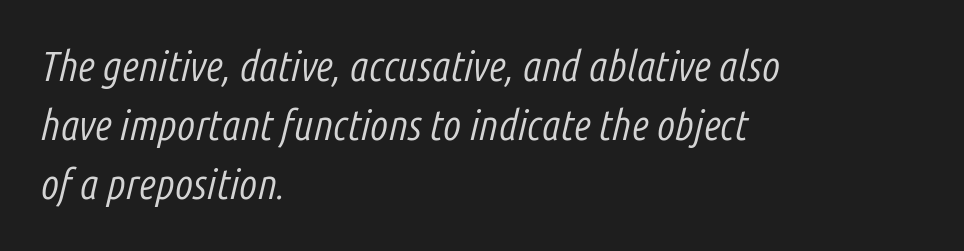
The cut favours lightness, reaching ordinary text weight at its darkest. Notice how the stems are inclined rather than vertical — that's the hallmark of italics. A bare baseline throughout the passage. Alignment: flush left. These lines are rendered in a variable-pitch font. Default kerning and tracking; the words read as compact shapes.
